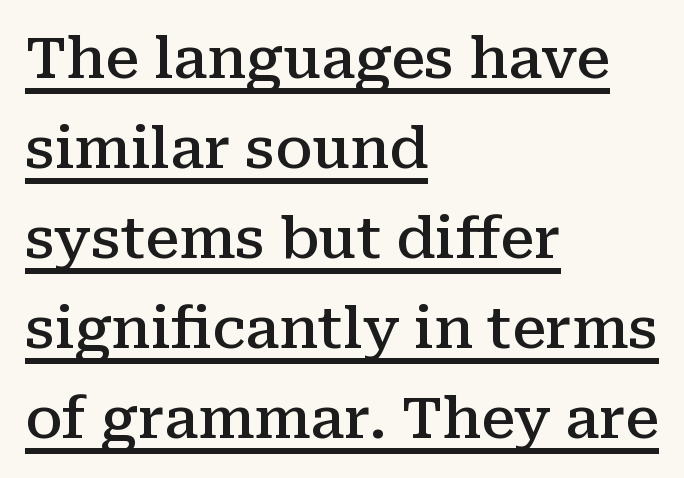
{"serif": "yes", "italic": "no", "bold": "semi", "weight": "semibold", "width": "normal", "stroke_contrast": "medium", "x_height": "medium", "monospaced": "no", "underline": "yes", "align": "left", "line_spacing": "normal", "line_spacing_ratio": 1.58, "letter_spacing": "normal", "letter_spacing_em": 0.0, "glyph_px": 57}
